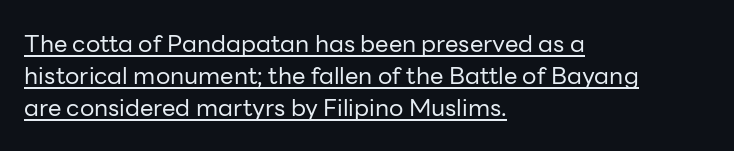
Q: Is the text bold? A: No.
Q: Is the text italic (slanted)? A: No, it is upright.
Q: Is the text underlined? A: Yes.
Q: How is the paragraph aligned? A: Left-aligned.
Q: Is the spacing between letters normal or unusually wide? A: Normal.
Q: Is the spacing between lines tight, normal or loose? A: Normal.
